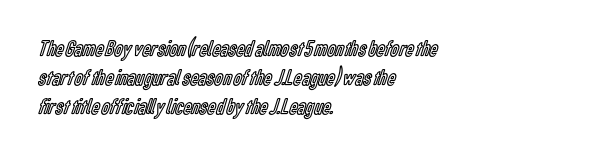
Interline gaps are of average width in this sample. Short note: letters normally spaced. The strip under each line holds only bare page. Which margin do the lines hug? The left one — the right edge is uneven.
